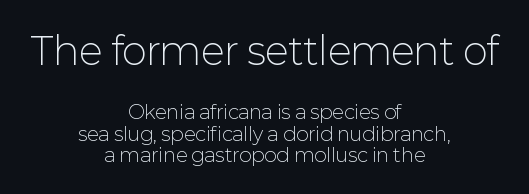
The image shows 38 px light sans-serif type, upright; set centered, tight line spacing (1.13x), normal letter spacing, not underlined; the first (top) block is 2.0x larger; low stroke contrast and a medium x-height.
